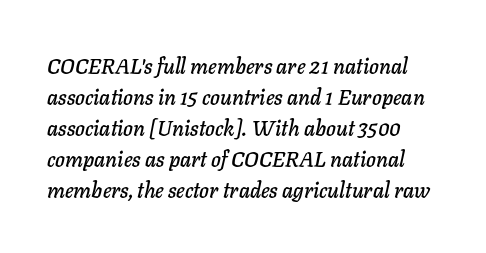
The letters are slanted; this is an italic face. Each new line begins a customary step beneath the previous one. Quick note: underline off. The line texture is even and compact thanks to regular tracking.
